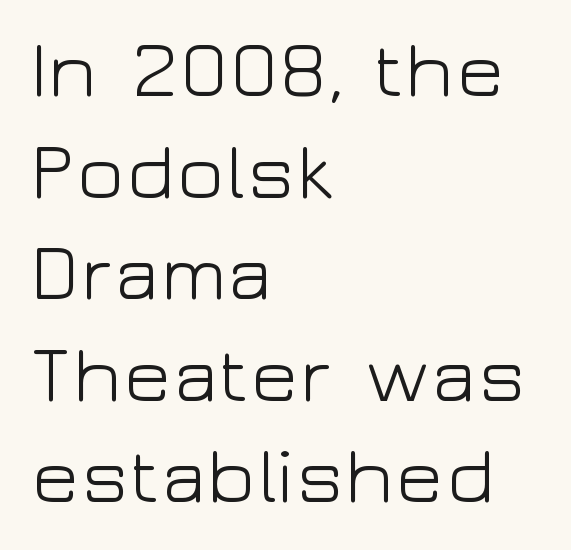
Q: Is the text bold? A: No.
Q: Is the text italic (slanted)? A: No, it is upright.
Q: Is the typeface a serif or a sans-serif typeface? A: Sans-serif.
Q: Is the text underlined? A: No.
Q: How is the paragraph aligned? A: Left-aligned.
Q: Is the spacing between letters normal or unusually wide? A: Normal.
Q: Is the spacing between lines tight, normal or loose? A: Normal.
Q: Width (condensed, normal, or wide)? A: Wide.
Q: Stroke contrast? A: Low.
Q: x-height? A: Medium.
Q: Monospaced? A: No.
